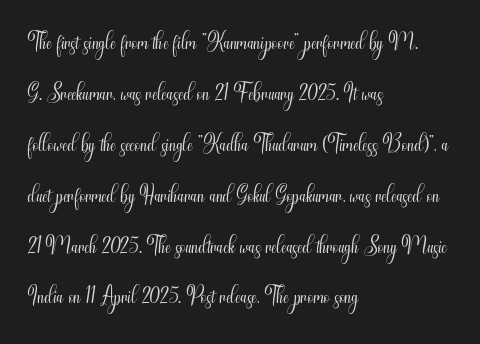
The image shows 32 px light, condensed sans-serif type; set left-aligned, normal line spacing (1.59x), normal letter spacing, not underlined; medium stroke contrast and a small x-height.
